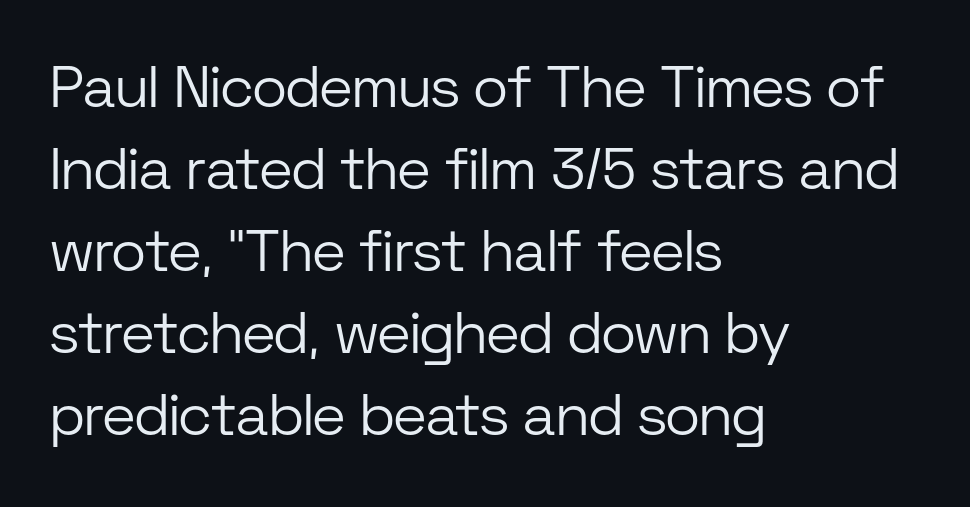
The image shows 59 px light sans-serif type, upright; set left-aligned, normal line spacing (1.39x), normal letter spacing, not underlined; low stroke contrast and a medium x-height.
